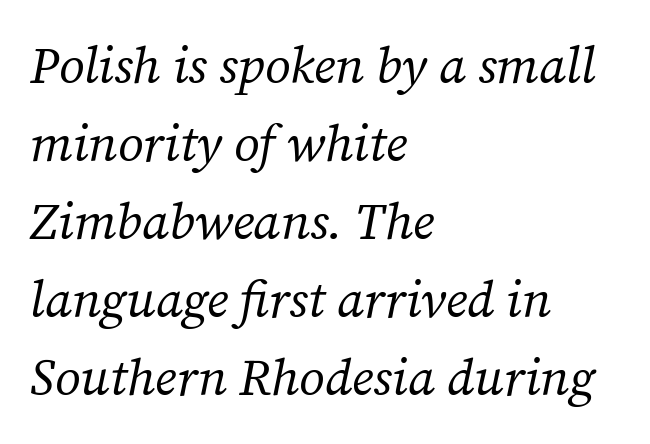
Q: Is the text bold? A: No.
Q: Is the text italic (slanted)? A: Yes, it leans right by about 12 degrees.
Q: Is the typeface a serif or a sans-serif typeface? A: Serif.
Q: Is the text underlined? A: No.
Q: How is the paragraph aligned? A: Left-aligned.
Q: Is the spacing between letters normal or unusually wide? A: Normal.
Q: Is the spacing between lines tight, normal or loose? A: Normal.
Q: Width (condensed, normal, or wide)? A: Normal.
Q: Stroke contrast? A: Medium.
Q: x-height? A: Medium.
Q: Monospaced? A: No.
